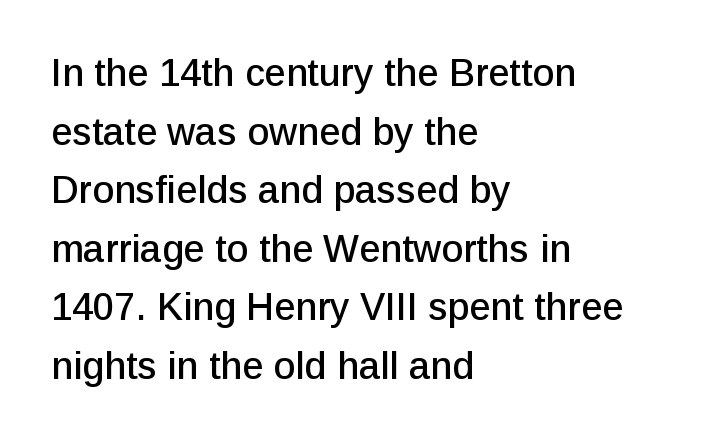
The image shows 38 px sans-serif type, upright; set left-aligned, normal line spacing (1.54x), normal letter spacing, not underlined; low stroke contrast and a medium x-height.
